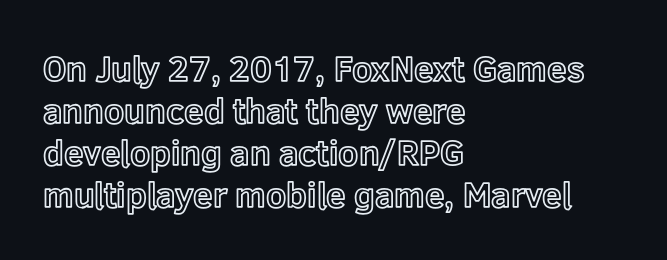
The image shows 35 px text type, upright; set left-aligned, line spacing 1.2x, normal letter spacing, not underlined; a medium x-height.
